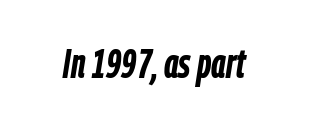
The image shows 41 px semibold, condensed type, italic (leaning right); set normal letter spacing, not underlined; low stroke contrast and a medium x-height.
